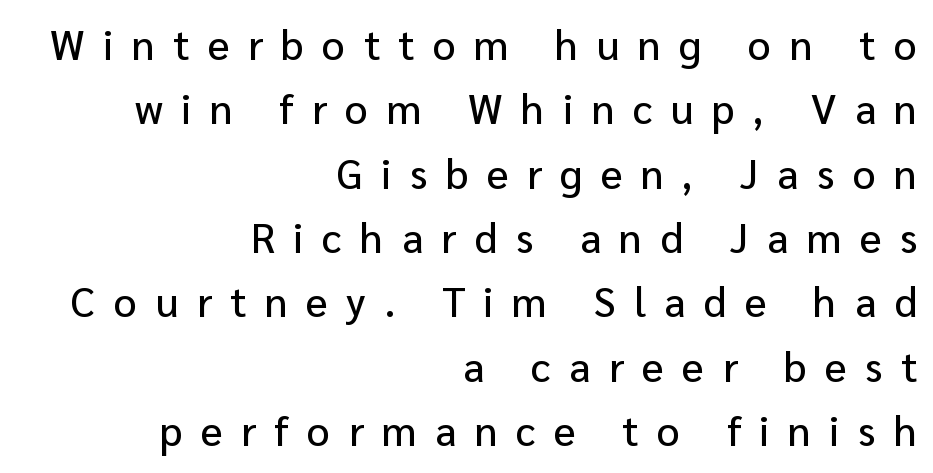
{"serif": "no", "italic": "no", "width": "normal", "stroke_contrast": "low", "x_height": "medium", "monospaced": "no", "underline": "no", "align": "right", "line_spacing": "normal", "line_spacing_ratio": 1.57, "letter_spacing": "wide", "letter_spacing_em": 0.45, "glyph_px": 41}
